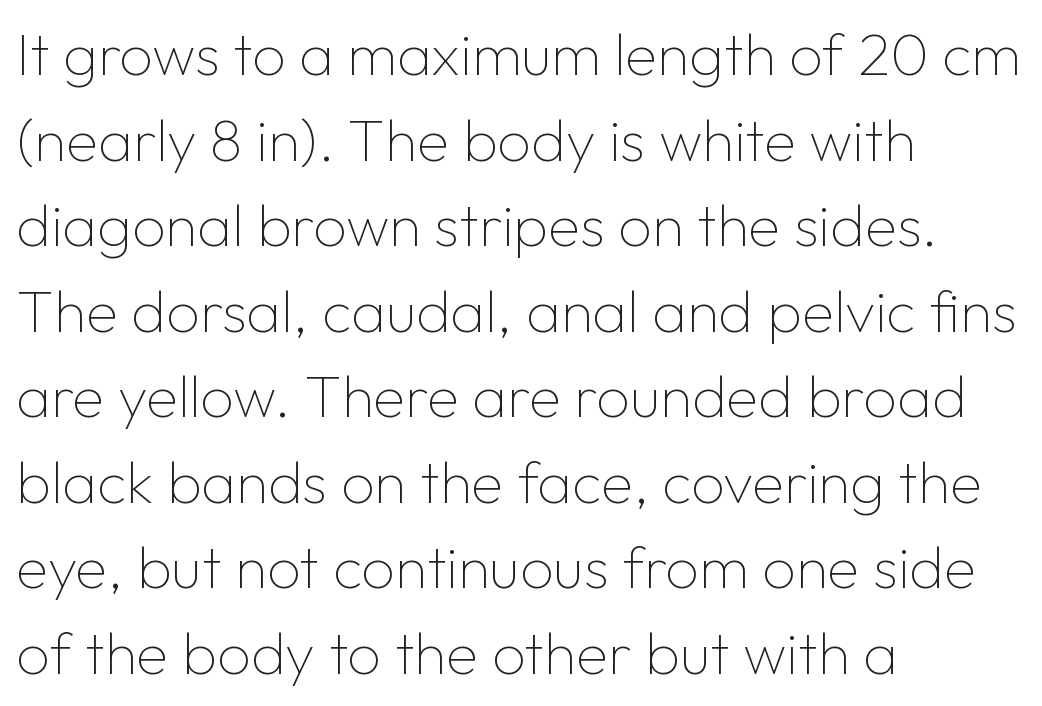
This rendering employs a face without finishing strokes, i.e., a sans-serif. Clear beneath every line of the passage. Is the letter spacing exaggerated? No — it looks like the ordinary default. The passage is arranged the way most books set body copy — flush left.
